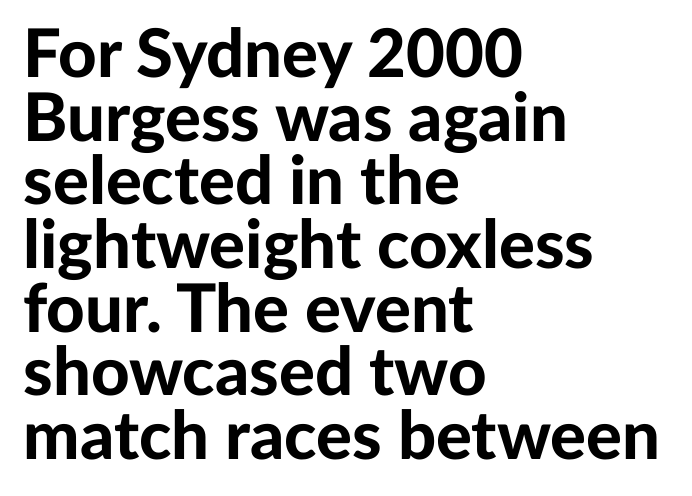
The image shows 67 px bold sans-serif type, upright; set left-aligned, tight line spacing (0.95x), normal letter spacing, not underlined; low stroke contrast and a medium x-height.
